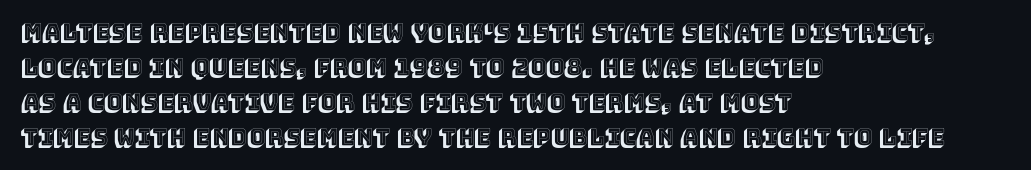
The vertical gap from one line to the next is medium. In terms of posture, this sample is upright. The ragged edge is on the right, which tells us the setting is flush left. Look at the tracking — it's just the regular setting, nothing added. Only glyphs here, with clear space below each row.
